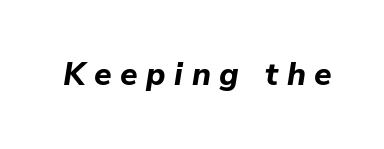
{"italic": "yes", "lean": "right", "slant_degrees": 9, "bold": "yes", "weight": "bold", "width": "normal", "stroke_contrast": "low", "x_height": "medium", "monospaced": "no", "underline": "no", "letter_spacing": "wide", "letter_spacing_em": 0.27, "glyph_px": 32}
